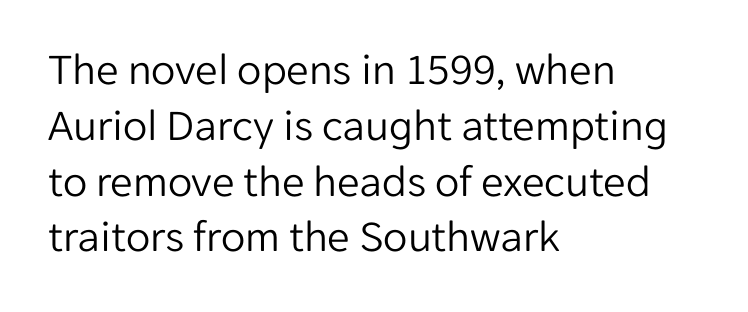
Each letter keeps its own natural width here, so spacing adapts to shape. It's the straight-up-and-down kind of type. The horizontal fit of the characters is conventional and even. One-word summary of the alignment: left. Stems and bowls with no extra thickness — not bold. The baseline area is clear.
